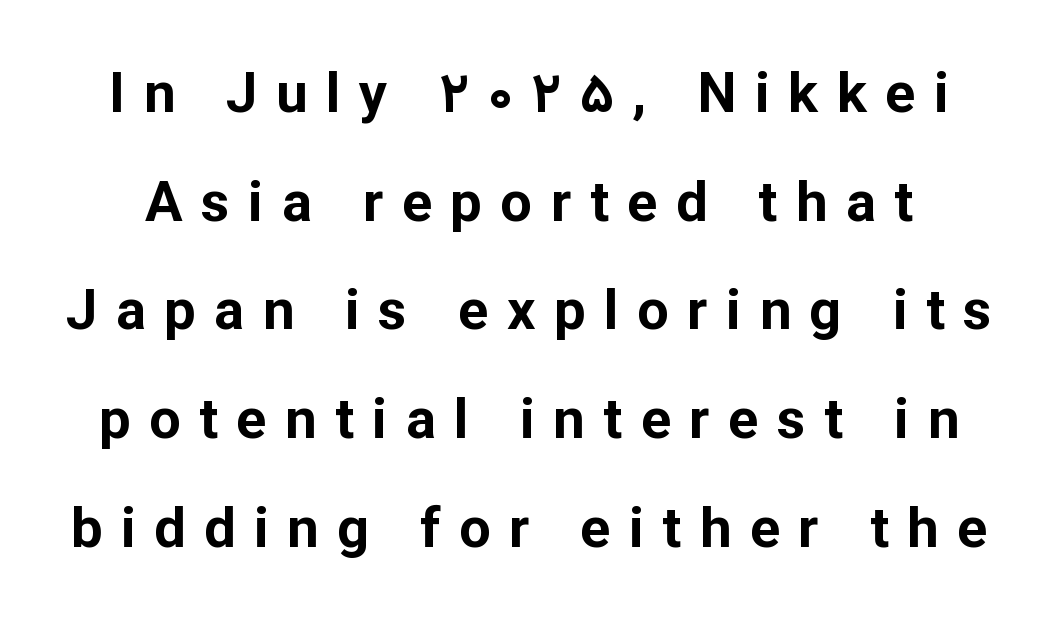
The words here are not underlined. The typography opts for an upright posture over an oblique one. Students, this is bold: see how much ink each stroke carries. Note the varied advance widths — an 'i' is clearly narrower than an 'm'. This sample trades compactness for vertical openness between lines. The line texture is sparse and dotted thanks to wide tracking.
